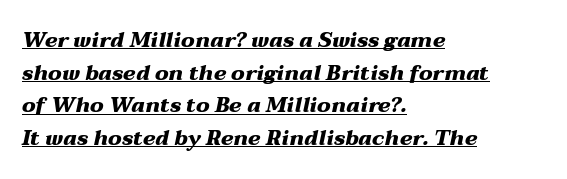
{"italic": "yes", "lean": "right", "slant_degrees": 12, "bold": "yes", "underline": "yes", "align": "left", "line_spacing": "normal", "line_spacing_ratio": 1.55, "letter_spacing": "normal", "letter_spacing_em": 0.0, "glyph_px": 21}
